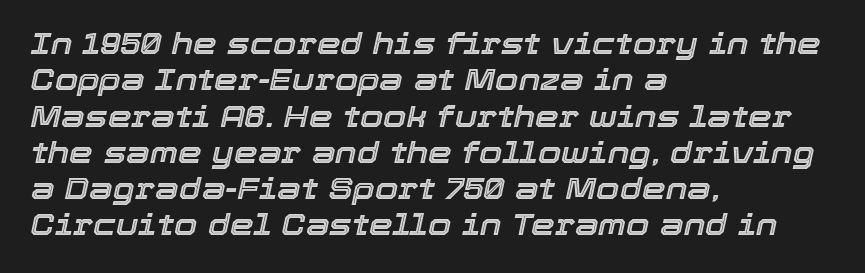
The image shows 30 px text type, italic (leaning right); set left-aligned, line spacing 1.21x, normal letter spacing, not underlined; a medium x-height.
